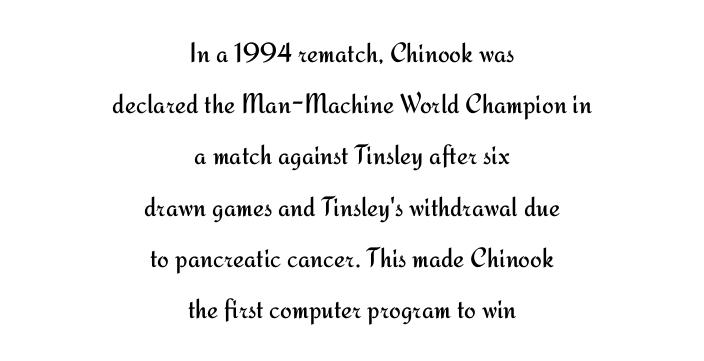
Compared with a typical body face, this is equally light or lighter still. Upright lettering throughout. Character widths vary here, with narrow letters taking less room than wide ones. Students, note that the glyphs here touch the page at normal intervals.
